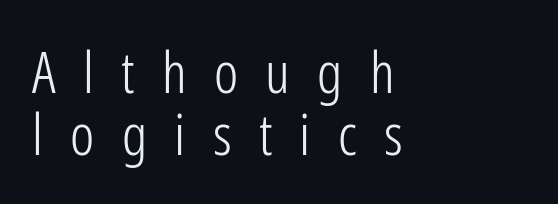
Q: Is the text bold? A: No.
Q: Is the text italic (slanted)? A: No, it is upright.
Q: Is the typeface a serif or a sans-serif typeface? A: Sans-serif.
Q: Is the text underlined? A: No.
Q: How is the paragraph aligned? A: Left-aligned.
Q: Is the spacing between letters normal or unusually wide? A: Unusually wide.
Q: Is the spacing between lines tight, normal or loose? A: Tight.
Q: Width (condensed, normal, or wide)? A: Condensed.
Q: Stroke contrast? A: Low.
Q: x-height? A: Medium.
Q: Monospaced? A: No.
